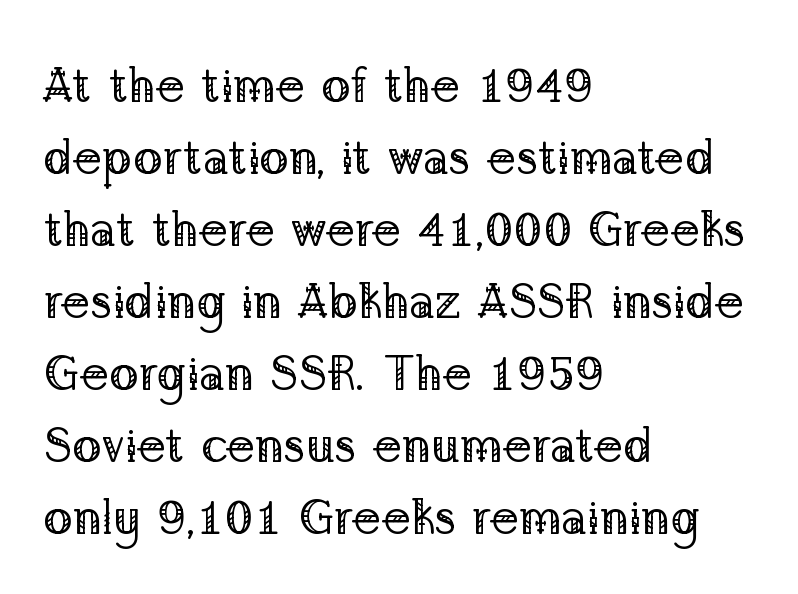
Q: Is the text bold? A: No.
Q: Is the text italic (slanted)? A: No, it is upright.
Q: Is the typeface a serif or a sans-serif typeface? A: Serif.
Q: Is the text underlined? A: No.
Q: How is the paragraph aligned? A: Left-aligned.
Q: Is the spacing between letters normal or unusually wide? A: Normal.
Q: Is the spacing between lines tight, normal or loose? A: Normal.
Q: Width (condensed, normal, or wide)? A: Normal.
Q: Stroke contrast? A: Low.
Q: x-height? A: Medium.
Q: Monospaced? A: No.
